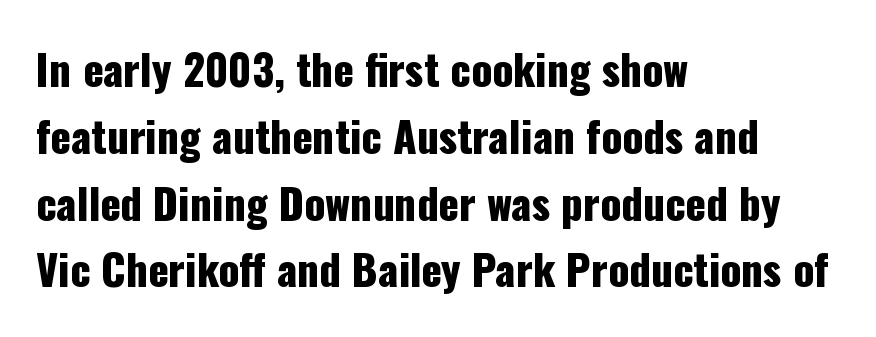
{"serif": "no", "italic": "no", "width": "condensed", "stroke_contrast": "low", "x_height": "medium", "monospaced": "no", "underline": "no", "align": "left", "line_spacing": "normal", "line_spacing_ratio": 1.59, "letter_spacing": "normal", "letter_spacing_em": 0.0, "glyph_px": 42}
